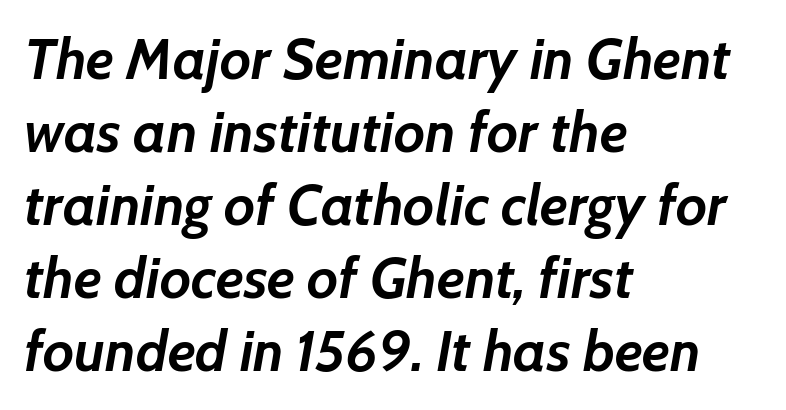
The image shows 57 px semibold type, italic (leaning right); set left-aligned, normal line spacing (1.28x), normal letter spacing, not underlined; low stroke contrast and a medium x-height.
